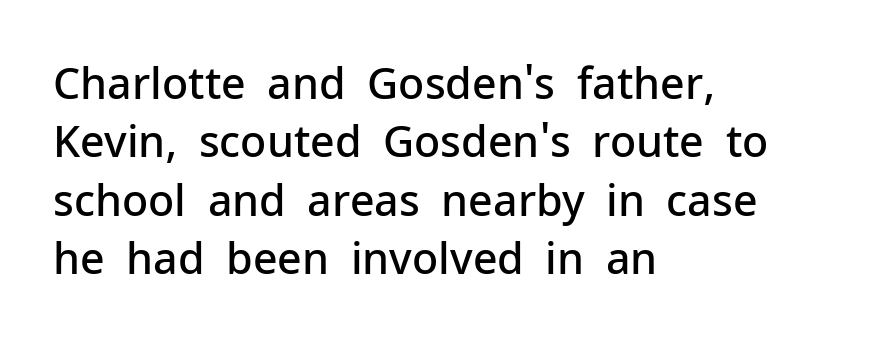
{"serif": "no", "italic": "no", "bold": "semi", "weight": "semibold", "width": "normal", "stroke_contrast": "low", "x_height": "medium", "monospaced": "no", "underline": "no", "align": "left", "line_spacing": "normal", "line_spacing_ratio": 1.36, "letter_spacing": "normal", "letter_spacing_em": 0.0, "glyph_px": 43}
